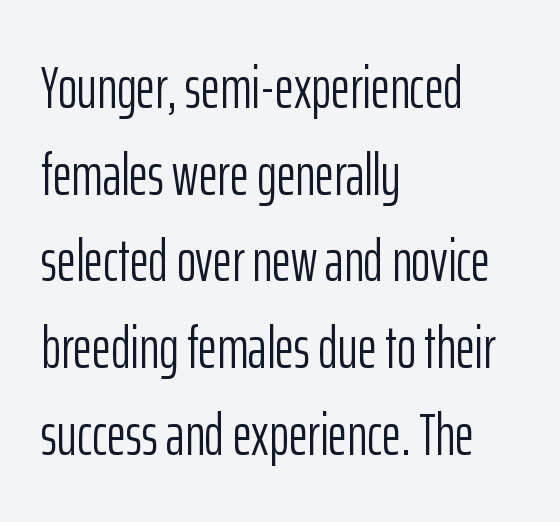
{"serif": "no", "italic": "no", "bold": "no", "weight": "light", "width": "condensed", "stroke_contrast": "low", "x_height": "medium", "monospaced": "no", "underline": "no", "align": "left", "line_spacing": "normal", "line_spacing_ratio": 1.47, "letter_spacing": "normal", "letter_spacing_em": 0.0, "glyph_px": 59}
